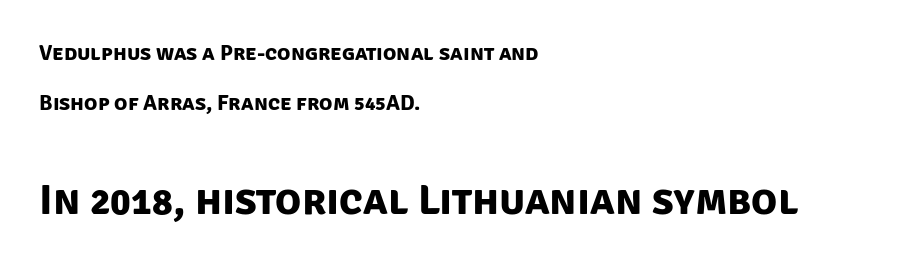
This is heavy type, rendered in bold. The letterforms sit shoulder to shoulder at normal distance. This sample has the flowing, uneven cadence of proportional lettering. If you squint, the bottom block still reads clearly — it's the larger of the two. How would I describe the line gaps? Wide and relaxed.
